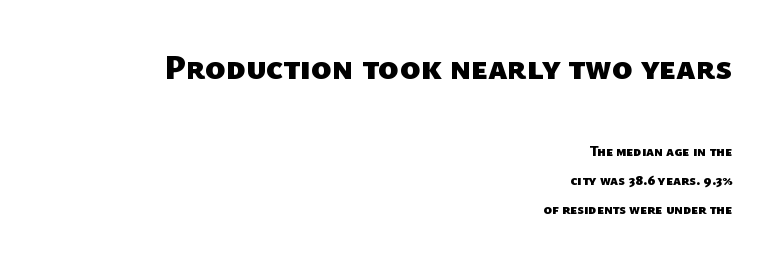
Q: Is the text bold? A: Yes.
Q: Is the typeface a serif or a sans-serif typeface? A: Sans-serif.
Q: Is the text underlined? A: No.
Q: How is the paragraph aligned? A: Right-aligned.
Q: Is the spacing between letters normal or unusually wide? A: Normal.
Q: Is the spacing between lines tight, normal or loose? A: Loose.
Q: Which block of text is set in a larger size, the first (top) or the second (bottom)? A: The first (top) one.
Q: Width (condensed, normal, or wide)? A: Normal.
Q: Stroke contrast? A: Low.
Q: x-height? A: Medium.
Q: Monospaced? A: No.
